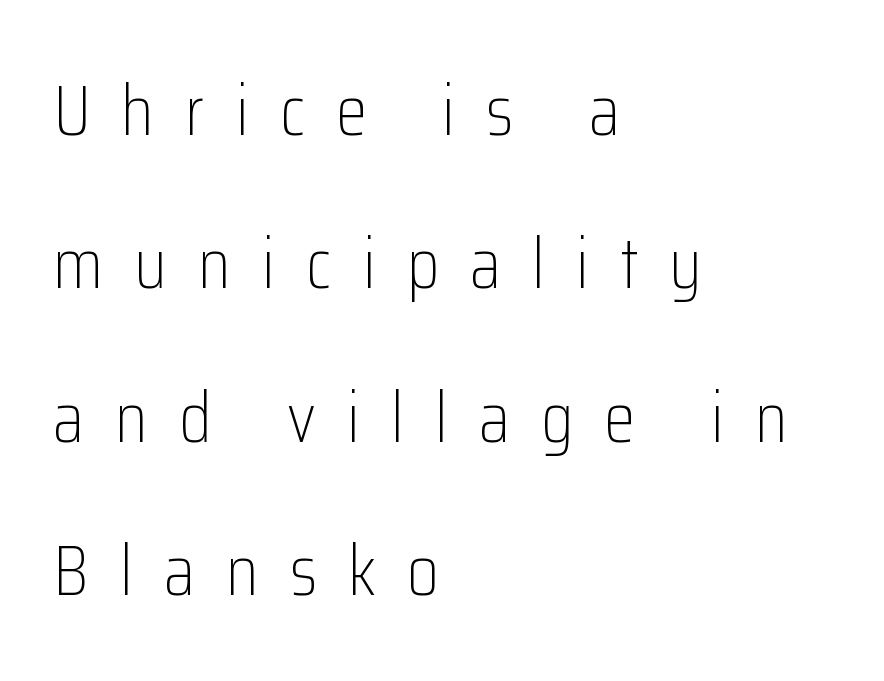
{"serif": "no", "italic": "no", "bold": "no", "weight": "light", "width": "condensed", "stroke_contrast": "low", "x_height": "medium", "monospaced": "no", "underline": "no", "align": "left", "line_spacing": "loose", "line_spacing_ratio": 2.13, "letter_spacing": "wide", "letter_spacing_em": 0.43, "glyph_px": 72}
